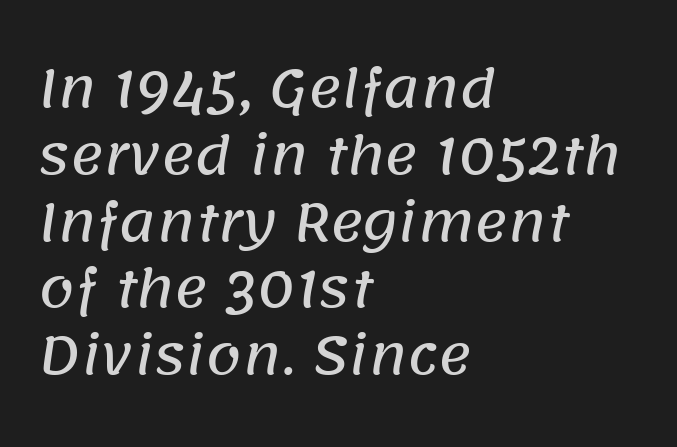
{"serif": "no", "width": "normal", "stroke_contrast": "low", "x_height": "large", "monospaced": "no", "underline": "no", "align": "left", "line_spacing": "normal", "line_spacing_ratio": 1.31, "letter_spacing": "normal", "letter_spacing_em": 0.0, "glyph_px": 51}
